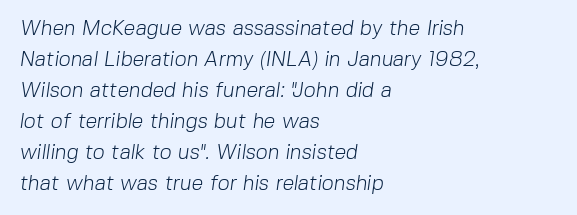
The image shows 21 px text type; set left-aligned, normal line spacing (1.48x), normal letter spacing, not underlined.
